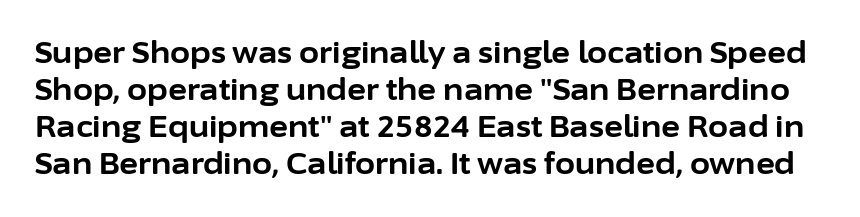
Q: Is the text bold? A: Yes.
Q: Is the text italic (slanted)? A: No, it is upright.
Q: Is the typeface a serif or a sans-serif typeface? A: Sans-serif.
Q: Is the text underlined? A: No.
Q: Is the spacing between letters normal or unusually wide? A: Normal.
Q: Is the spacing between lines tight, normal or loose? A: Normal.
Q: Width (condensed, normal, or wide)? A: Normal.
Q: Stroke contrast? A: Low.
Q: x-height? A: Medium.
Q: Monospaced? A: No.
